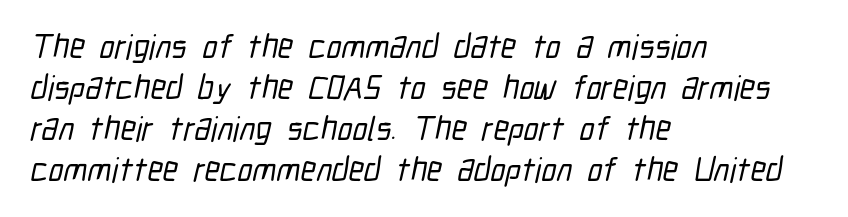
Q: Is the typeface a serif or a sans-serif typeface? A: Sans-serif.
Q: Is the text underlined? A: No.
Q: How is the paragraph aligned? A: Left-aligned.
Q: Is the spacing between letters normal or unusually wide? A: Normal.
Q: Width (condensed, normal, or wide)? A: Condensed.
Q: Stroke contrast? A: Low.
Q: x-height? A: Medium.
Q: Monospaced? A: No.
